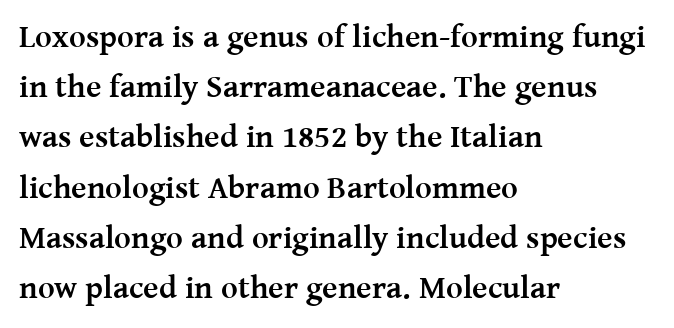
The image shows 32 px semibold serif type, upright; set left-aligned, normal line spacing (1.57x), normal letter spacing, not underlined; medium stroke contrast and a medium x-height.
